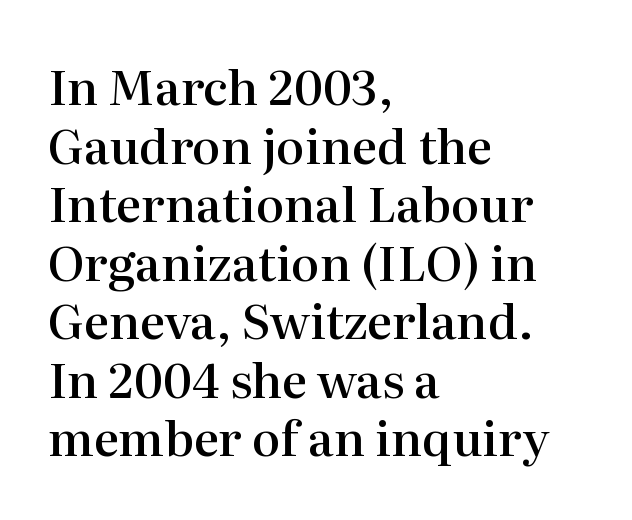
The letters stand straight up with perfectly vertical stems. A bare baseline throughout the passage. Proportional: the letters do not fall into vertical columns. The font is running at a semibold setting, under full bold. Casual observation: everything's shoved over to the left. Each word holds together tightly as a unit, with standard inter-letter gaps.
